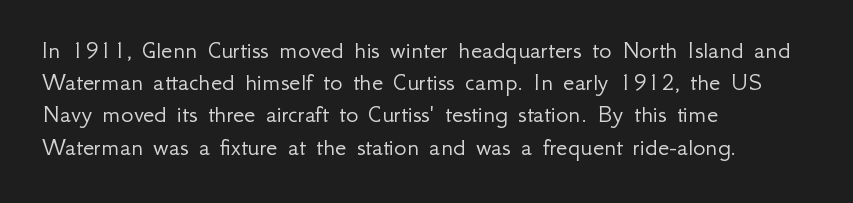
No letter is thick-stroked: the sample isn't bold. The lettering stays uniformly vertical, giving the passage a roman look. This sample uses plain, unmodified letter spacing. These lines stack with their left ends in a neat column. The gap between lines stays unmarked.
